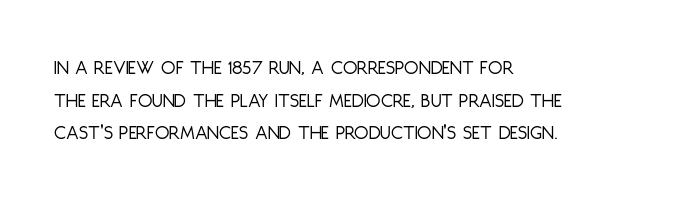
The image shows 21 px text type, upright; set left-aligned, normal line spacing (1.55x), normal letter spacing, not underlined.
